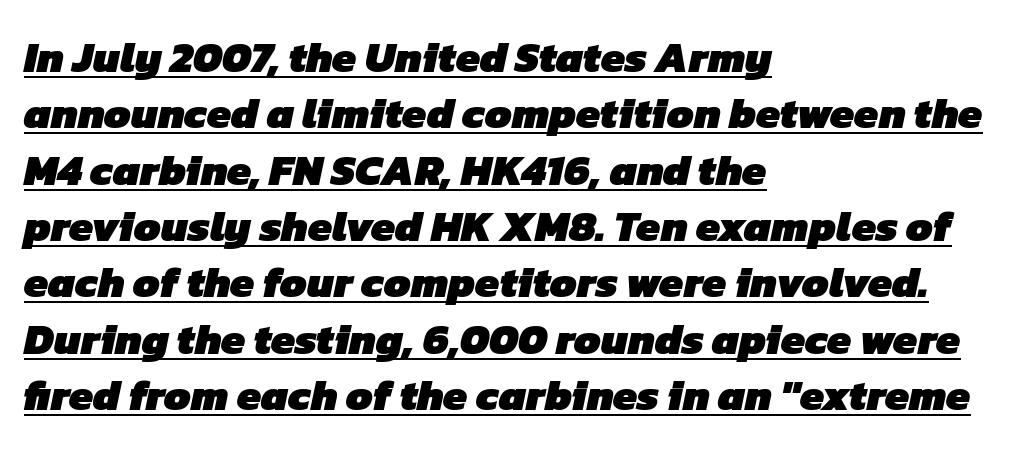
Q: Is the text bold? A: Yes.
Q: Is the typeface a serif or a sans-serif typeface? A: Sans-serif.
Q: Is the text underlined? A: Yes.
Q: How is the paragraph aligned? A: Left-aligned.
Q: Is the spacing between letters normal or unusually wide? A: Normal.
Q: Is the spacing between lines tight, normal or loose? A: Normal.
Q: Width (condensed, normal, or wide)? A: Normal.
Q: Stroke contrast? A: Low.
Q: x-height? A: Medium.
Q: Monospaced? A: No.
